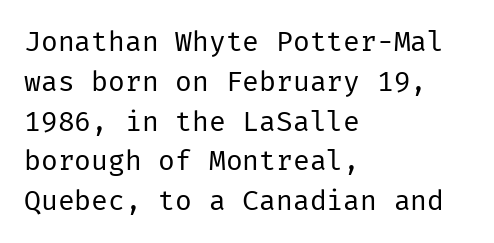
{"serif": "no", "italic": "no", "bold": "no", "weight": "regular", "width": "normal", "stroke_contrast": "low", "x_height": "medium", "underline": "no", "align": "left", "line_spacing": "normal", "line_spacing_ratio": 1.42, "letter_spacing": "normal", "letter_spacing_em": 0.0, "glyph_px": 28}
